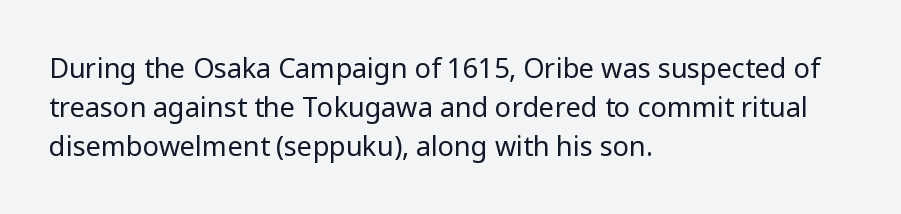
Default kerning and tracking; the words read as compact shapes. No heavy texture on the line: the type isn't bold. A roman cut, with each character standing at attention. Notice how the passage keeps a crisp vertical edge on the left only. Bare-footed words on every line.
